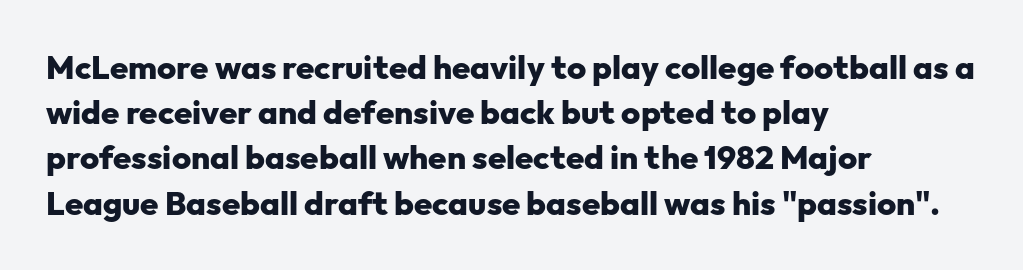
Q: Is the text bold? A: Yes.
Q: Is the text italic (slanted)? A: No, it is upright.
Q: Is the typeface a serif or a sans-serif typeface? A: Sans-serif.
Q: Is the text underlined? A: No.
Q: How is the paragraph aligned? A: Left-aligned.
Q: Is the spacing between letters normal or unusually wide? A: Normal.
Q: Is the spacing between lines tight, normal or loose? A: Normal.
Q: Width (condensed, normal, or wide)? A: Normal.
Q: Stroke contrast? A: Low.
Q: x-height? A: Medium.
Q: Monospaced? A: No.
